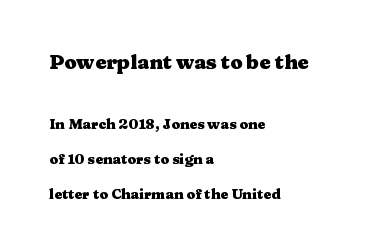
Beneath every word, the page is bare. Notice how thick the strokes are: this is what a full bold looks like. If you drew a ruler down the left edge, every line would touch it. Character size in the leading block exceeds that of the trailing block. In terms of posture, this sample is upright.
